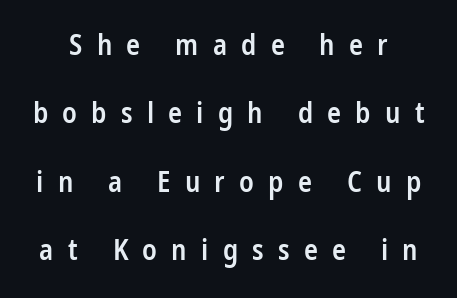
The vertical gap from one line to the next is large. The typography opts for an upright posture over an oblique one. Bold? Not quite — semibold, heavier than regular but stopping short. Substantial extra tracking has been applied to these lines. Unmarked baselines from the first word to the last.
